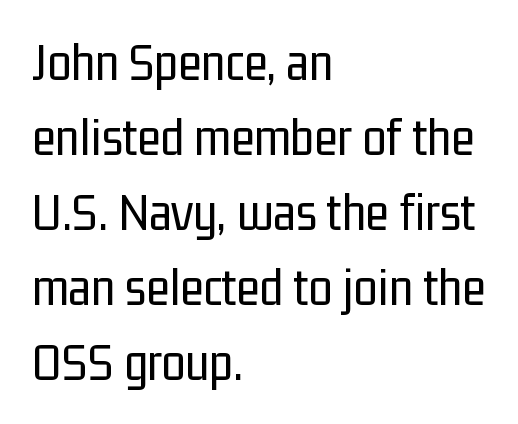
{"serif": "no", "italic": "no", "bold": "no", "weight": "regular", "width": "condensed", "stroke_contrast": "low", "x_height": "medium", "monospaced": "no", "underline": "no", "align": "left", "line_spacing": "normal", "line_spacing_ratio": 1.39, "letter_spacing": "normal", "letter_spacing_em": 0.0, "glyph_px": 54}
